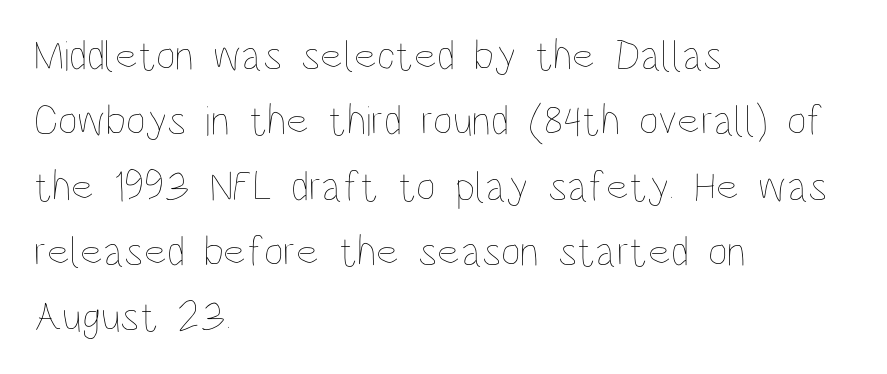
The image shows 43 px thin, condensed type, upright; set left-aligned, normal line spacing (1.52x), normal letter spacing, not underlined; low stroke contrast and a large x-height.
